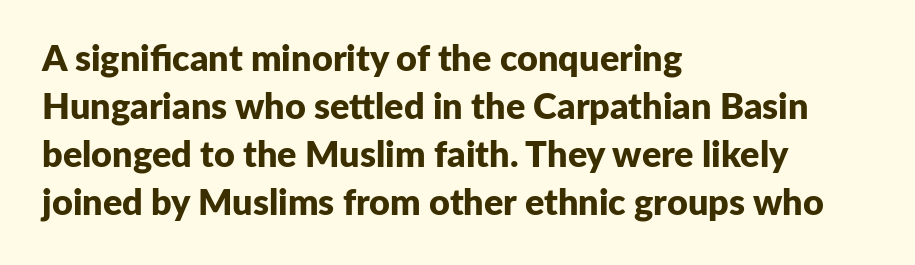
Q: Is the text bold? A: Yes.
Q: Is the text italic (slanted)? A: No, it is upright.
Q: Is the typeface a serif or a sans-serif typeface? A: Sans-serif.
Q: Is the text underlined? A: No.
Q: How is the paragraph aligned? A: Left-aligned.
Q: Is the spacing between letters normal or unusually wide? A: Normal.
Q: Is the spacing between lines tight, normal or loose? A: Normal.
Q: Width (condensed, normal, or wide)? A: Normal.
Q: Stroke contrast? A: Low.
Q: x-height? A: Medium.
Q: Monospaced? A: No.
